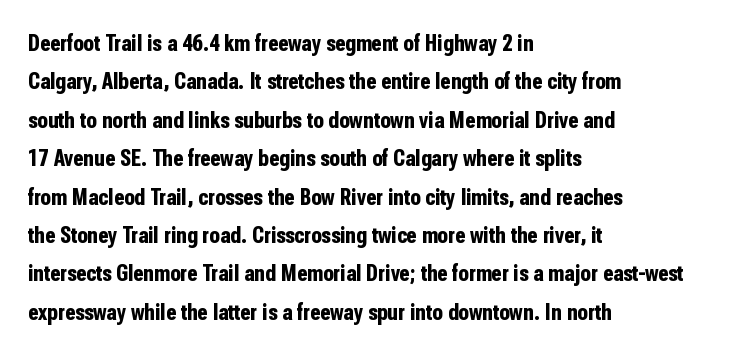
Check the space under the baseline: it is left empty. A classic flush-left, rag-right setting is used for this passage. These lines sit exactly where default settings would place them. Students, note that the glyphs here touch the page at normal intervals. The type sits square on the baseline with zero lean.
